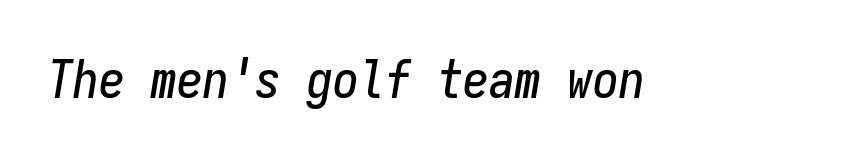
Check under the words: just untouched page. Slanted lettering throughout. Every character here occupies the same horizontal width, giving the sample a typewriter-like rhythm. Letter spacing: default.
